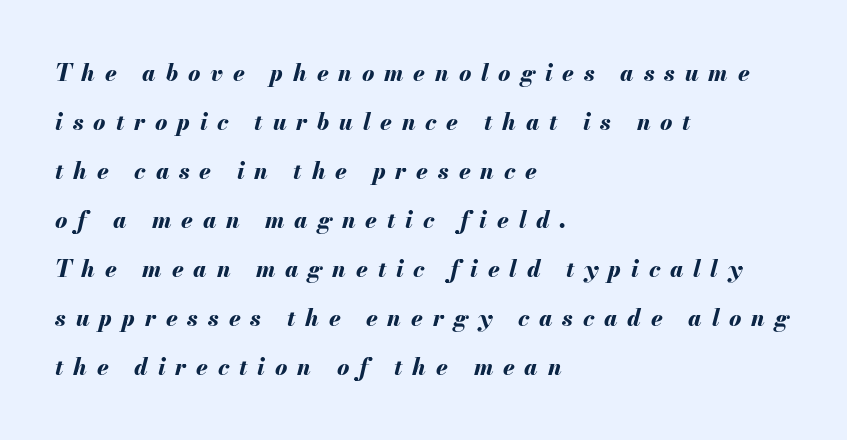
The glyphs look as if they've been sheared to an angle. Each word looks stretched out because of the extra space between its letters. The passage shown is not underscored anywhere. Casual observation: everything's shoved over to the left. Chunky letters — that's bold for sure. If you measured baseline to baseline, you'd find a long distance.
